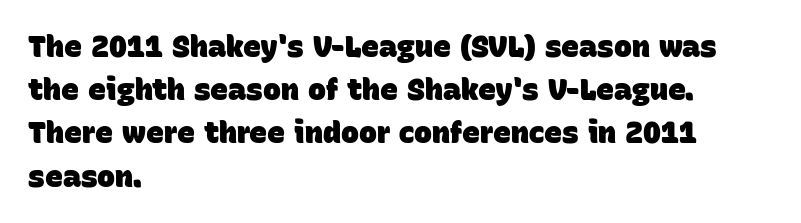
Q: Is the text bold? A: Yes.
Q: Is the typeface a serif or a sans-serif typeface? A: Sans-serif.
Q: Is the text underlined? A: No.
Q: How is the paragraph aligned? A: Left-aligned.
Q: Is the spacing between letters normal or unusually wide? A: Normal.
Q: Is the spacing between lines tight, normal or loose? A: Normal.
Q: Width (condensed, normal, or wide)? A: Normal.
Q: Stroke contrast? A: Low.
Q: x-height? A: Large.
Q: Monospaced? A: No.
